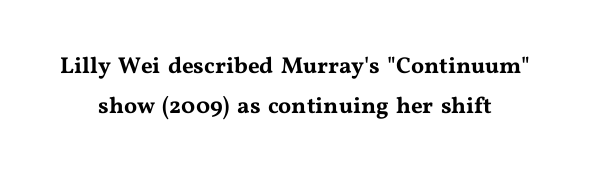
The letters sit at their default tracking, neither squeezed nor spread. Ascenders rise straight up at ninety degrees. Underlining? Definitely not there.
